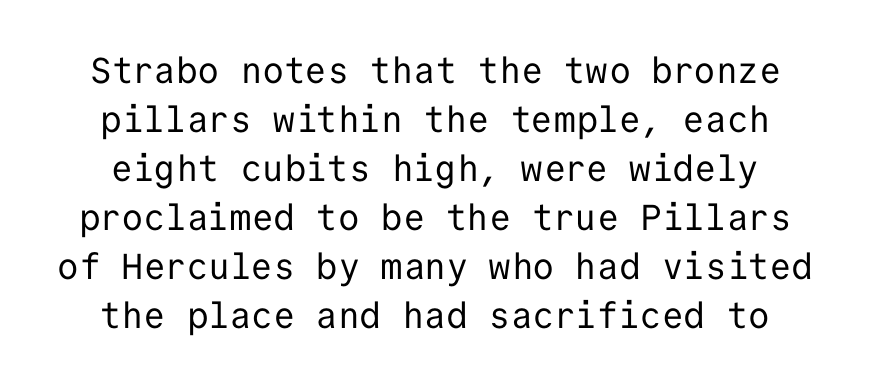
Q: Is the text bold? A: No.
Q: Is the text italic (slanted)? A: No, it is upright.
Q: Is the typeface a serif or a sans-serif typeface? A: Sans-serif.
Q: Is the text underlined? A: No.
Q: Is the spacing between letters normal or unusually wide? A: Normal.
Q: Is the spacing between lines tight, normal or loose? A: Normal.
Q: Width (condensed, normal, or wide)? A: Normal.
Q: Stroke contrast? A: Low.
Q: x-height? A: Medium.
Q: Monospaced? A: Yes.
